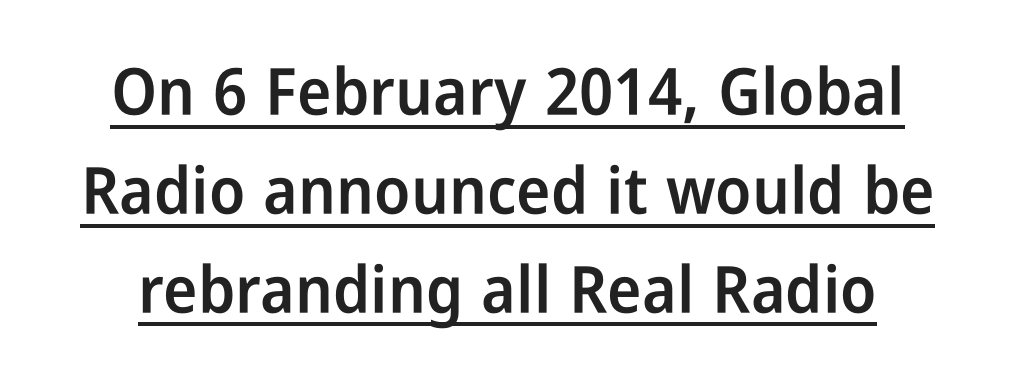
Q: Is the text bold? A: Semi-bold.
Q: Is the text italic (slanted)? A: No, it is upright.
Q: Is the typeface a serif or a sans-serif typeface? A: Sans-serif.
Q: Is the text underlined? A: Yes.
Q: Is the spacing between letters normal or unusually wide? A: Normal.
Q: Is the spacing between lines tight, normal or loose? A: Normal.
Q: Width (condensed, normal, or wide)? A: Condensed.
Q: Stroke contrast? A: Low.
Q: x-height? A: Medium.
Q: Monospaced? A: No.
